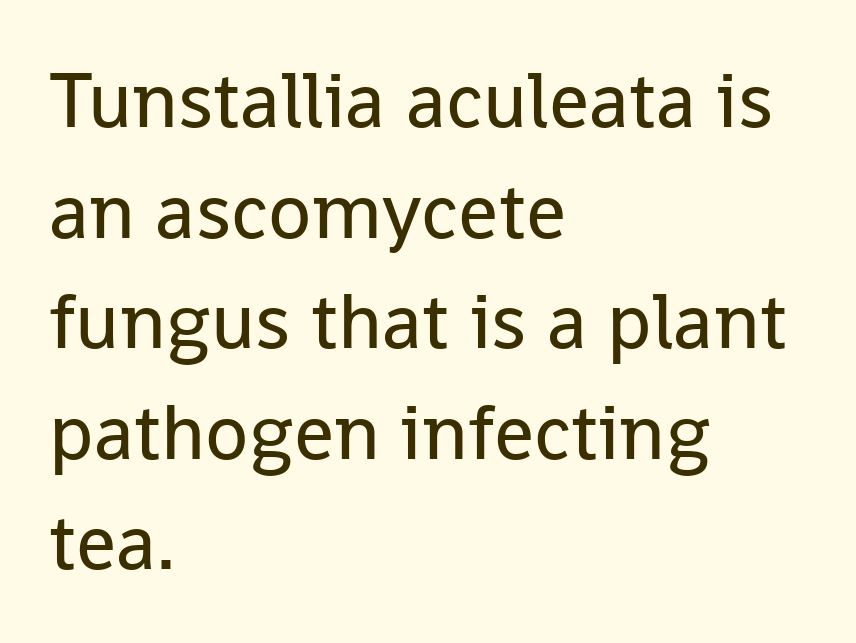
Here the designer chose a conventional face with non-uniform glyph widths. Glance below the letters and you will spot only blank space. When letters stand straight like this, we call the style roman or upright. Every row of glyphs begins at an identical x-position on the left.
